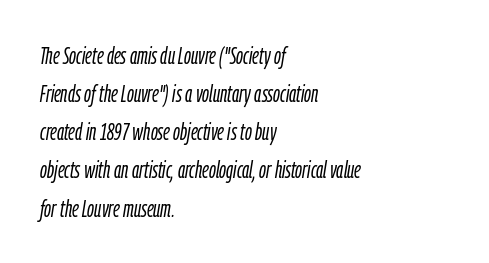
The image shows 24 px text type, italic (leaning right); set left-aligned, normal line spacing (1.59x), normal letter spacing, not underlined.
